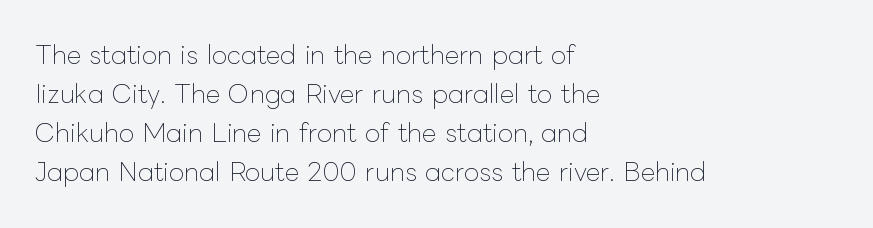
The space between consecutive lines is moderate. In terms of letterspacing, this is plain default setting. This rendering features lettering with no underline. Is the stroke heavy? The answer is a plain regular-or-lighter.
